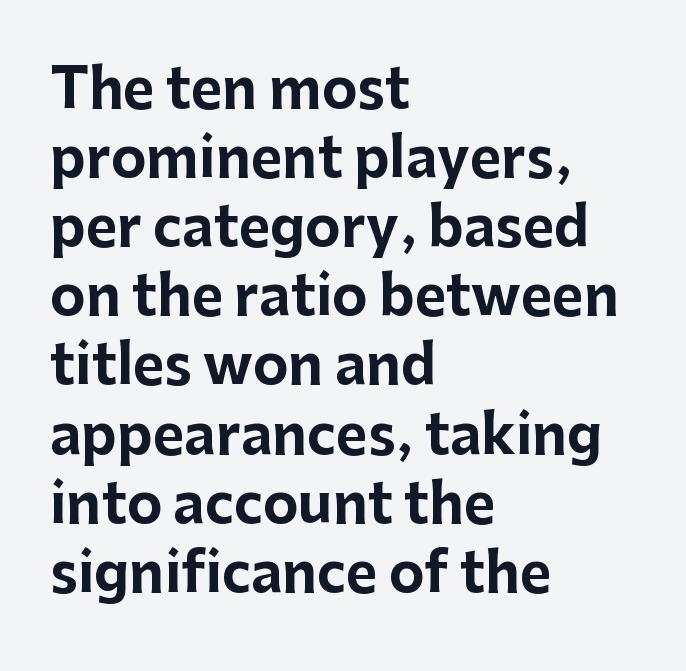
The image shows 54 px bold sans-serif type, upright; set left-aligned, normal line spacing (1.28x), normal letter spacing, not underlined; low stroke contrast and a medium x-height.
